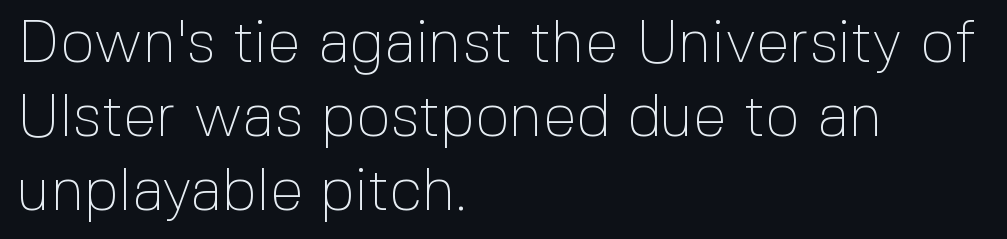
The weight tops out at a normal text grade. This is the regular roman posture of the typeface. Spacing verdict: proportional, widths tailored to each character. Look at the bottom of the vertical strokes: they stop flat, with no serifs. Students, note that the glyphs here touch the page at normal intervals. The space beneath each line is pristine and unruled.
